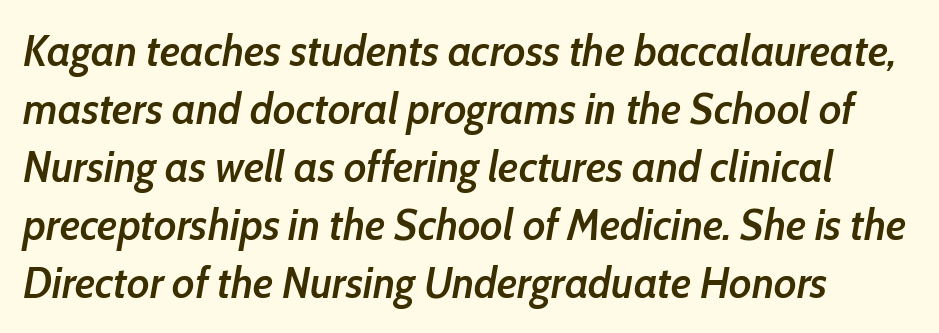
The image shows 44 px semibold, condensed type, italic (leaning right); set normal line spacing (1.32x), normal letter spacing, not underlined; low stroke contrast and a medium x-height.
